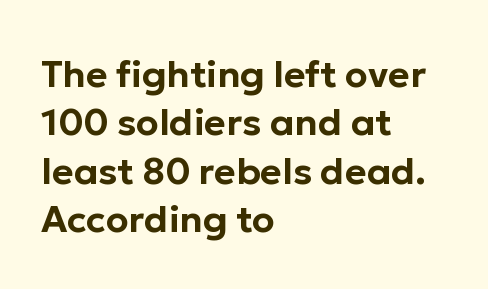
Q: Is the text italic (slanted)? A: No, it is upright.
Q: Is the typeface a serif or a sans-serif typeface? A: Sans-serif.
Q: Is the text underlined? A: No.
Q: How is the paragraph aligned? A: Left-aligned.
Q: Is the spacing between letters normal or unusually wide? A: Normal.
Q: Is the spacing between lines tight, normal or loose? A: Normal.
Q: Width (condensed, normal, or wide)? A: Normal.
Q: Stroke contrast? A: Low.
Q: x-height? A: Medium.
Q: Monospaced? A: No.
